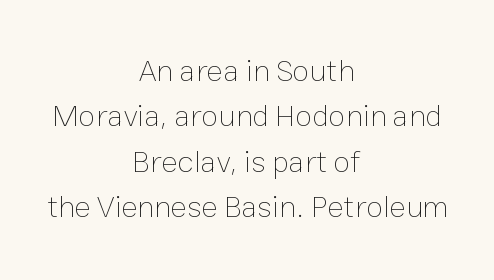
Q: Is the text bold? A: No.
Q: Is the text italic (slanted)? A: No, it is upright.
Q: Is the text underlined? A: No.
Q: How is the paragraph aligned? A: Centered.
Q: Is the spacing between letters normal or unusually wide? A: Normal.
Q: Is the spacing between lines tight, normal or loose? A: Normal.
Q: Width (condensed, normal, or wide)? A: Normal.
Q: Stroke contrast? A: Low.
Q: x-height? A: Medium.
Q: Monospaced? A: No.
